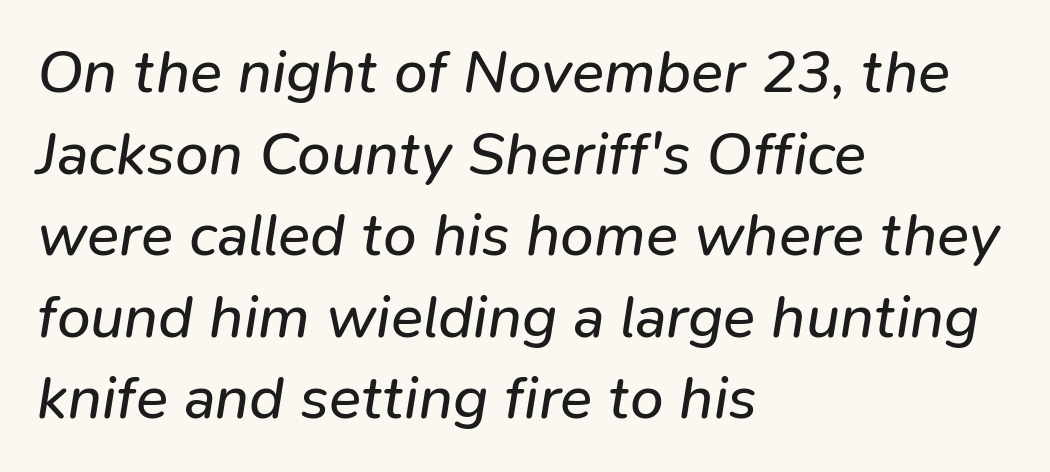
Q: Is the text bold? A: No.
Q: Is the text italic (slanted)? A: Yes, it leans right by about 9 degrees.
Q: Is the text underlined? A: No.
Q: How is the paragraph aligned? A: Left-aligned.
Q: Is the spacing between letters normal or unusually wide? A: Normal.
Q: Is the spacing between lines tight, normal or loose? A: Normal.
Q: Width (condensed, normal, or wide)? A: Normal.
Q: Stroke contrast? A: Low.
Q: x-height? A: Medium.
Q: Monospaced? A: No.
